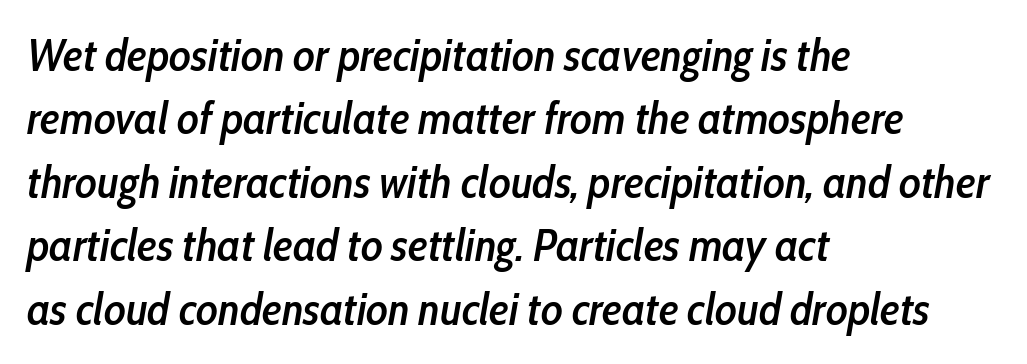
{"italic": "yes", "lean": "right", "slant_degrees": 10, "bold": "semi", "weight": "semibold", "width": "condensed", "stroke_contrast": "low", "x_height": "medium", "monospaced": "no", "underline": "no", "align": "left", "line_spacing": "normal", "line_spacing_ratio": 1.41, "letter_spacing": "normal", "letter_spacing_em": 0.0, "glyph_px": 45}
